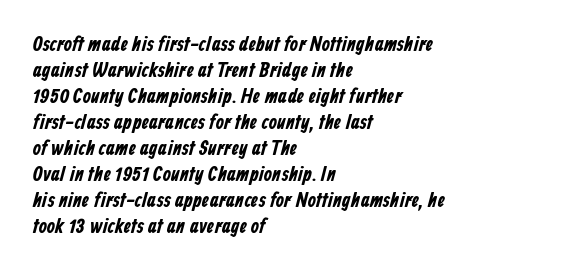
{"underline": "no", "align": "left", "line_spacing_ratio": 1.24, "letter_spacing": "normal", "letter_spacing_em": 0.0, "glyph_px": 21}
